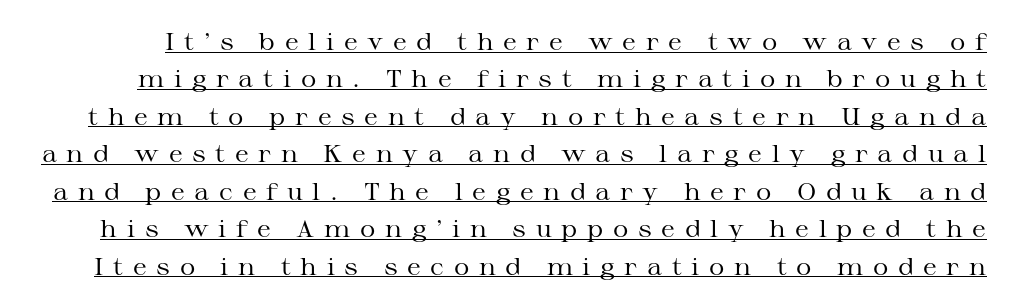
{"italic": "no", "bold": "no", "underline": "yes", "line_spacing": "normal", "line_spacing_ratio": 1.56, "letter_spacing": "wide", "letter_spacing_em": 0.4, "glyph_px": 24}
